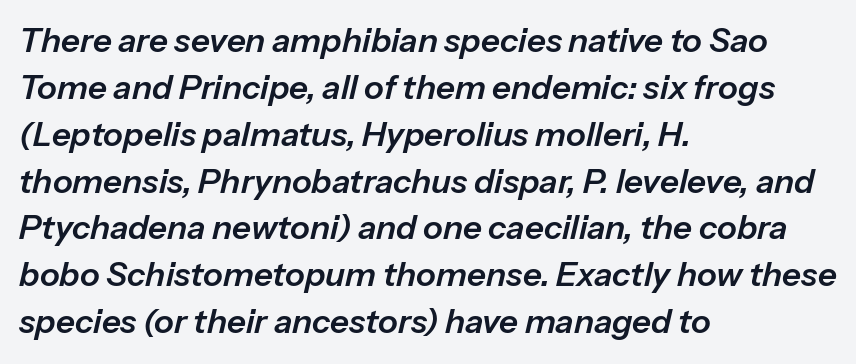
The image shows 33 px text type, italic (leaning right); set left-aligned, normal line spacing (1.42x), normal letter spacing, not underlined; low stroke contrast and a medium x-height.
